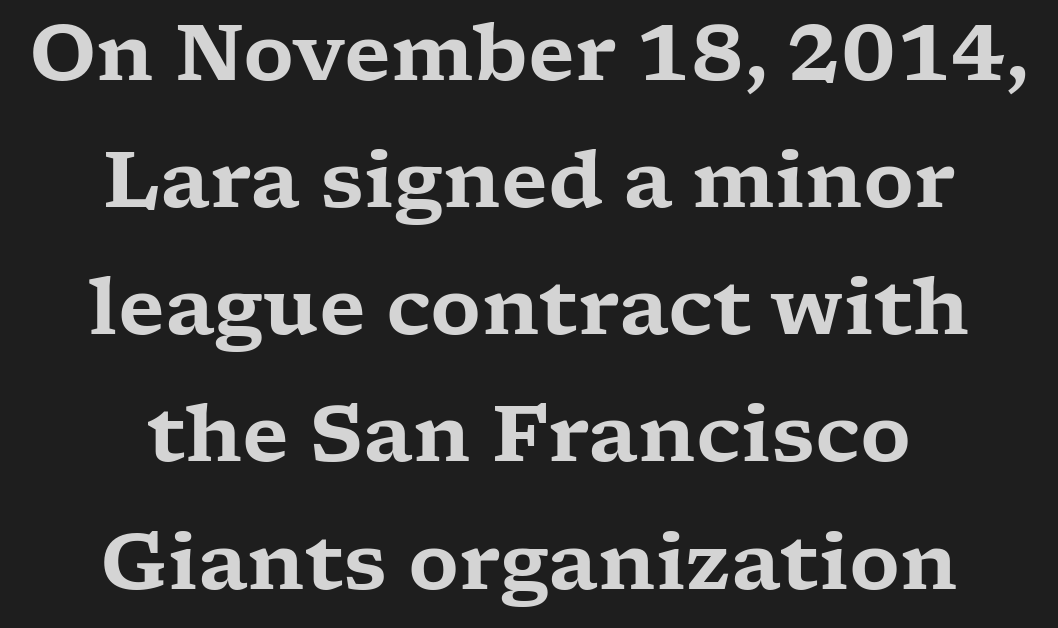
Q: Is the text italic (slanted)? A: No, it is upright.
Q: Is the typeface a serif or a sans-serif typeface? A: Serif.
Q: Is the text underlined? A: No.
Q: How is the paragraph aligned? A: Centered.
Q: Is the spacing between letters normal or unusually wide? A: Normal.
Q: Is the spacing between lines tight, normal or loose? A: Normal.
Q: Width (condensed, normal, or wide)? A: Wide.
Q: Stroke contrast? A: Low.
Q: x-height? A: Medium.
Q: Monospaced? A: No.
